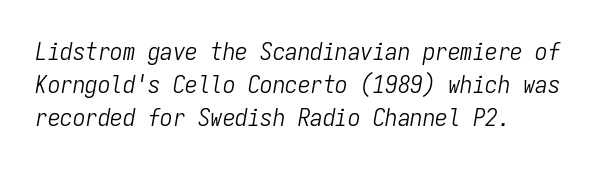
The image shows 25 px text type, italic (leaning right); set left-aligned, normal line spacing (1.33x), normal letter spacing, not underlined.
